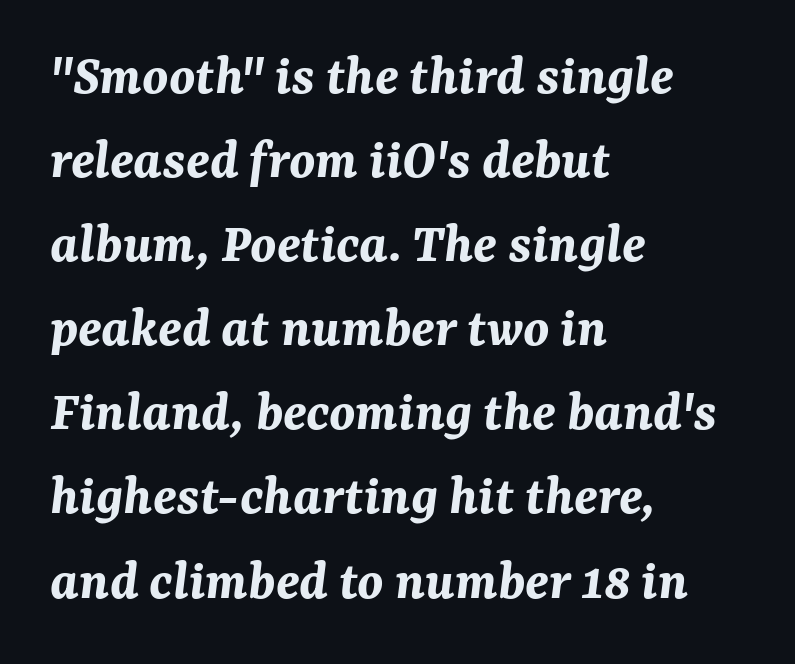
The image shows 58 px bold type, italic (leaning right); set left-aligned, normal line spacing (1.45x), normal letter spacing, not underlined; medium stroke contrast and a medium x-height.
